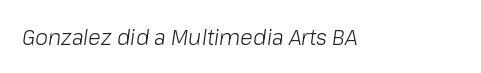
{"italic": "yes", "lean": "right", "slant_degrees": 8, "bold": "no", "underline": "no", "letter_spacing": "normal", "letter_spacing_em": 0.0, "glyph_px": 21}
